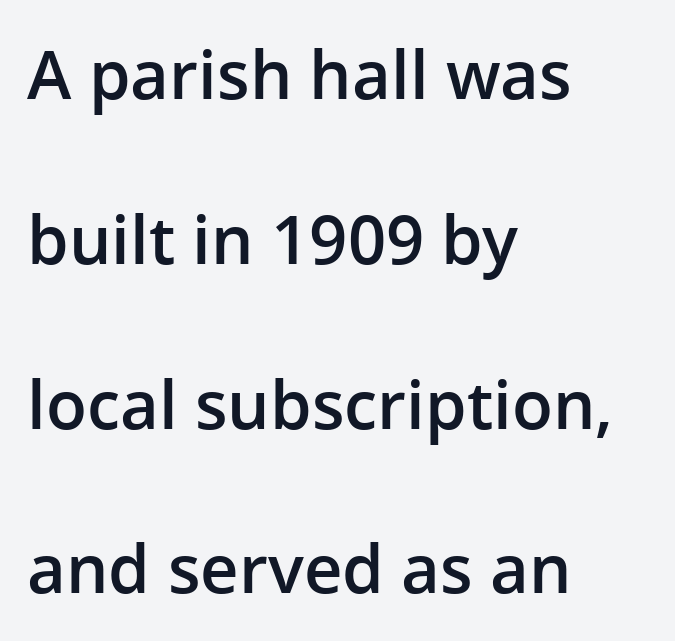
The image shows 67 px semibold sans-serif type, upright; set left-aligned, loose line spacing (2.46x), normal letter spacing, not underlined; low stroke contrast and a medium x-height.
